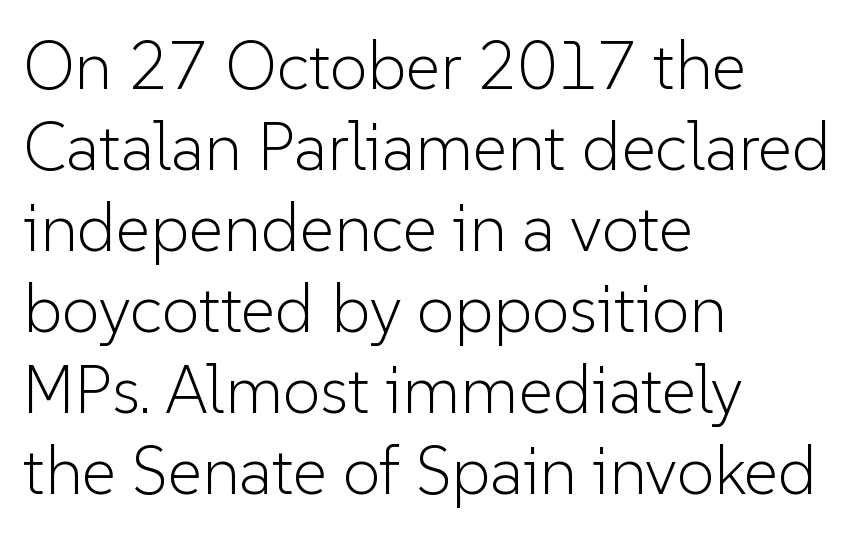
The image shows 67 px light sans-serif type, upright; set left-aligned, line spacing 1.21x, normal letter spacing, not underlined; low stroke contrast and a medium x-height.
